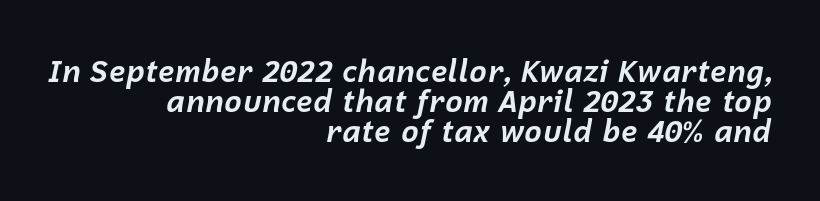
Q: Is the text bold? A: Yes.
Q: Is the text italic (slanted)? A: Yes, it leans right by about 12 degrees.
Q: Is the text underlined? A: No.
Q: How is the paragraph aligned? A: Right-aligned.
Q: Is the spacing between letters normal or unusually wide? A: Normal.
Q: Is the spacing between lines tight, normal or loose? A: Tight.
Q: Width (condensed, normal, or wide)? A: Normal.
Q: Stroke contrast? A: Low.
Q: x-height? A: Medium.
Q: Monospaced? A: No.
